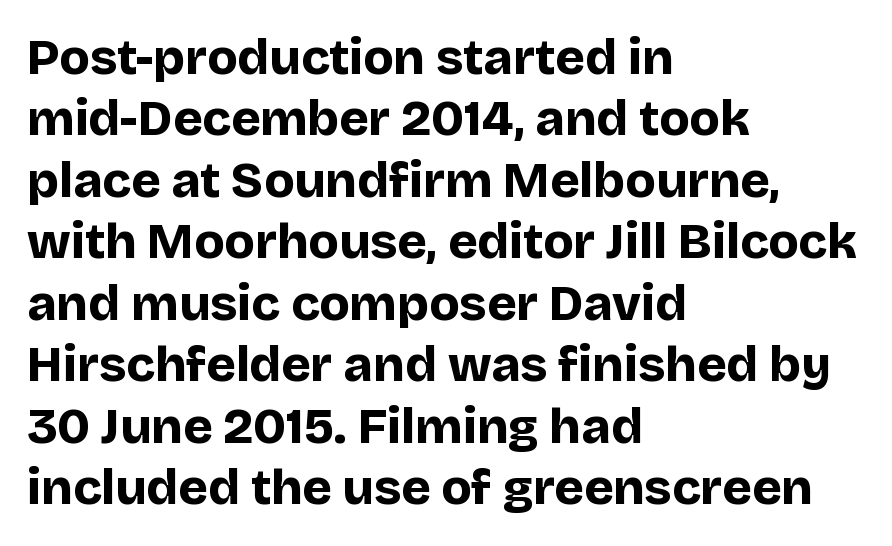
The image shows 50 px bold sans-serif type, upright; set left-aligned, line spacing 1.23x, normal letter spacing, not underlined; low stroke contrast and a large x-height.
